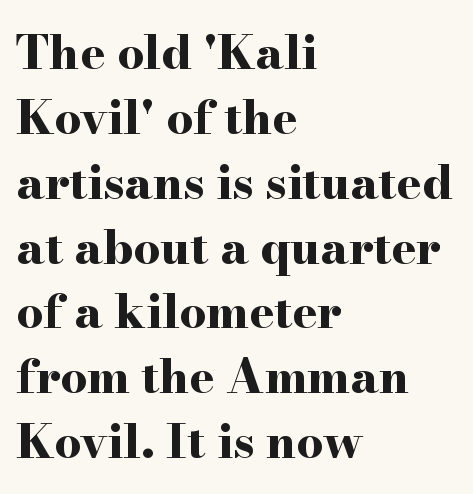
The image shows 47 px bold, wide serif type, upright; set left-aligned, normal line spacing (1.38x), normal letter spacing, not underlined; high stroke contrast and a small x-height.
